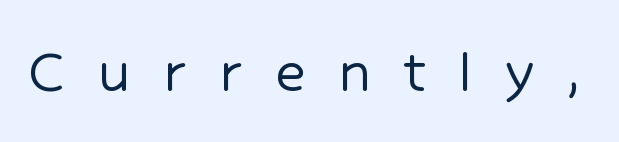
{"serif": "no", "italic": "no", "width": "normal", "stroke_contrast": "low", "x_height": "medium", "monospaced": "no", "underline": "no", "letter_spacing": "wide", "letter_spacing_em": 0.49, "glyph_px": 66}
